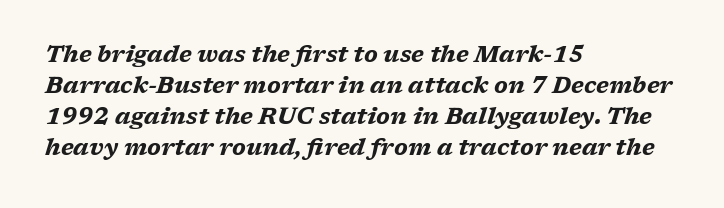
The image shows 23 px bold type, italic (leaning right); set left-aligned, normal line spacing (1.35x), normal letter spacing, not underlined.
